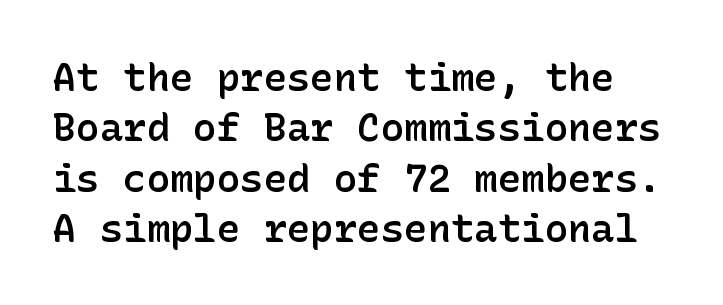
The face used here is a sans, in the tradition of grotesques and geometrics. Italic? Not at all — the glyphs are vertical. The letterforms sit shoulder to shoulder at normal distance. One glance says typical: line gaps are just what's usual.
